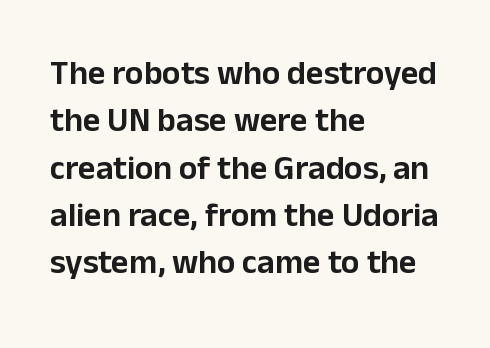
{"serif": "no", "italic": "no", "width": "normal", "stroke_contrast": "low", "x_height": "medium", "monospaced": "no", "underline": "no", "align": "left", "line_spacing": "normal", "line_spacing_ratio": 1.39, "letter_spacing": "normal", "letter_spacing_em": 0.0, "glyph_px": 34}
